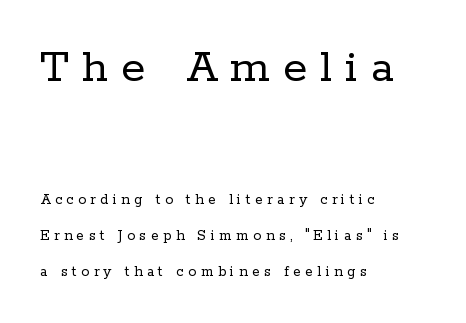
The image shows 49 px regular-weight serif type, upright; set left-aligned, loose line spacing (2.26x), unusually wide letter spacing (+0.27 em), not underlined; the first (top) block is 3.06x larger; low stroke contrast and a medium x-height.
